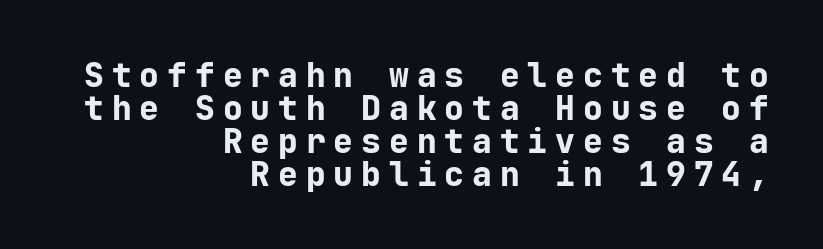
Q: Is the text bold? A: Yes.
Q: Is the text italic (slanted)? A: No, it is upright.
Q: Is the typeface a serif or a sans-serif typeface? A: Sans-serif.
Q: Is the text underlined? A: No.
Q: How is the paragraph aligned? A: Right-aligned.
Q: Is the spacing between letters normal or unusually wide? A: Unusually wide.
Q: Is the spacing between lines tight, normal or loose? A: Tight.
Q: Width (condensed, normal, or wide)? A: Normal.
Q: Stroke contrast? A: Low.
Q: x-height? A: Medium.
Q: Monospaced? A: Yes.
